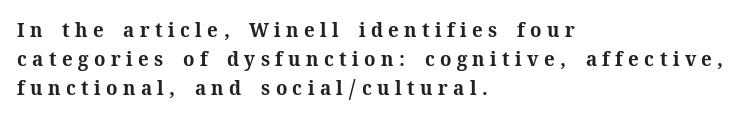
{"italic": "no", "bold": "yes", "underline": "no", "align": "left", "line_spacing": "normal", "line_spacing_ratio": 1.45, "letter_spacing": "wide", "letter_spacing_em": 0.27, "glyph_px": 20}
